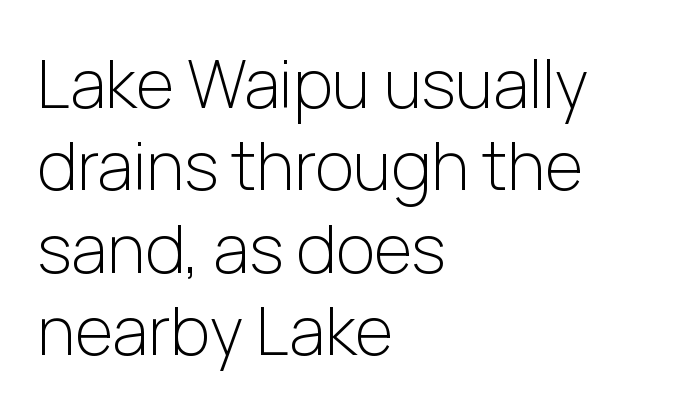
Q: Is the text bold? A: No.
Q: Is the text italic (slanted)? A: No, it is upright.
Q: Is the typeface a serif or a sans-serif typeface? A: Sans-serif.
Q: Is the text underlined? A: No.
Q: How is the paragraph aligned? A: Left-aligned.
Q: Is the spacing between letters normal or unusually wide? A: Normal.
Q: Is the spacing between lines tight, normal or loose? A: Normal.
Q: Width (condensed, normal, or wide)? A: Normal.
Q: Stroke contrast? A: Low.
Q: x-height? A: Medium.
Q: Monospaced? A: No.
